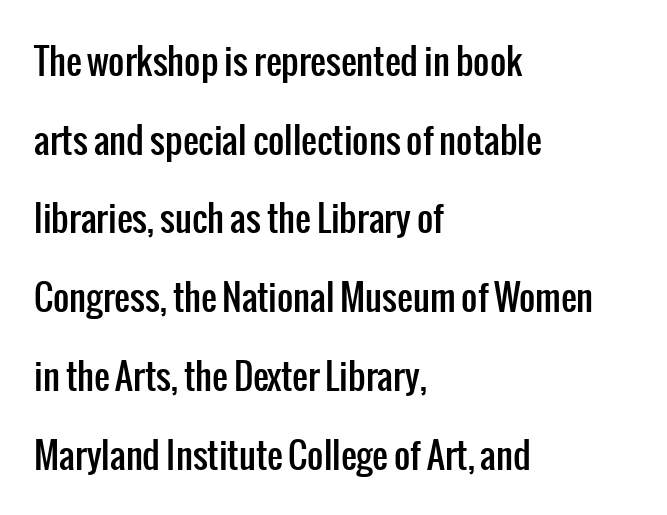
The paragraph has a hard left edge and a soft right edge. The passage shown is typeset with a sans-serif family. Each word holds together tightly as a unit, with standard inter-letter gaps. Anything drawn beneath the words? Only blank space. The vertical gap from one line to the next is large. Here the designer chose a conventional face with non-uniform glyph widths.
